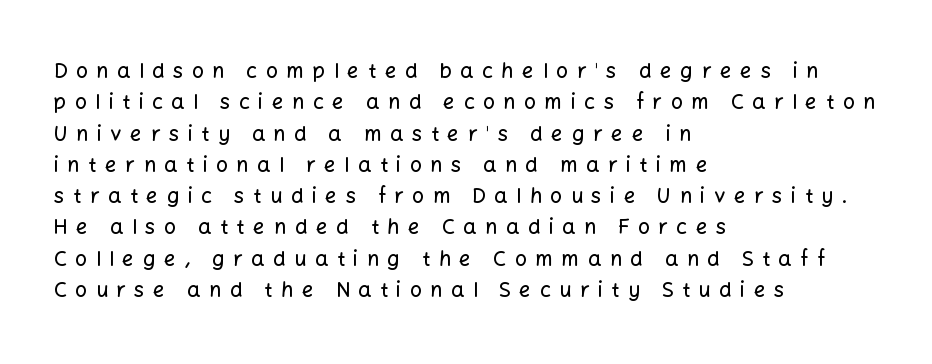
The image shows 21 px text type, upright; set left-aligned, normal line spacing (1.49x), unusually wide letter spacing (+0.4 em), not underlined.
